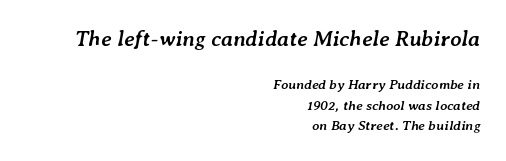
The image shows 22 px bold type, italic (leaning right); set right-aligned, normal line spacing (1.47x), normal letter spacing, not underlined; the first (top) block is 1.57x larger.
